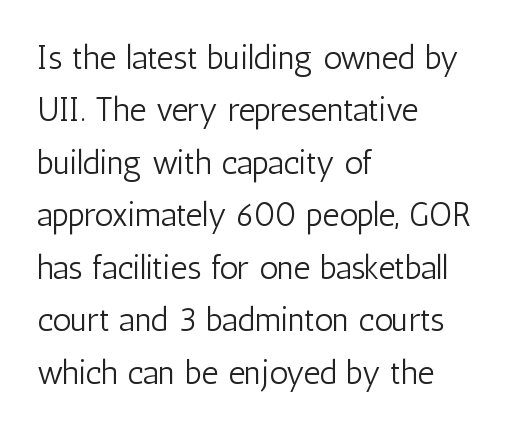
{"serif": "no", "italic": "no", "bold": "no", "weight": "light", "width": "condensed", "stroke_contrast": "low", "x_height": "medium", "monospaced": "no", "underline": "no", "align": "left", "line_spacing": "normal", "line_spacing_ratio": 1.59, "letter_spacing": "normal", "letter_spacing_em": 0.0, "glyph_px": 33}
